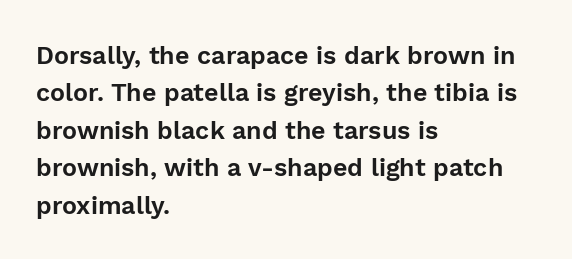
{"italic": "no", "underline": "no", "align": "left", "line_spacing": "normal", "line_spacing_ratio": 1.5, "letter_spacing": "normal", "letter_spacing_em": 0.0, "glyph_px": 25}
